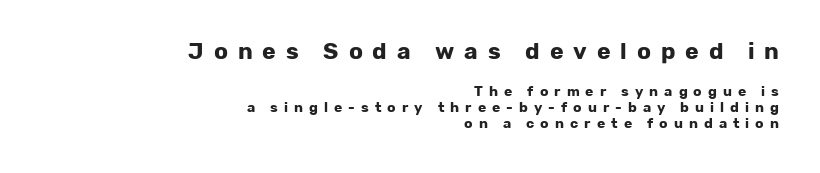
The image shows 23 px bold type, upright; set right-aligned, tight line spacing (1.12x), unusually wide letter spacing (+0.43 em), not underlined; the first (top) block is 1.64x larger.
